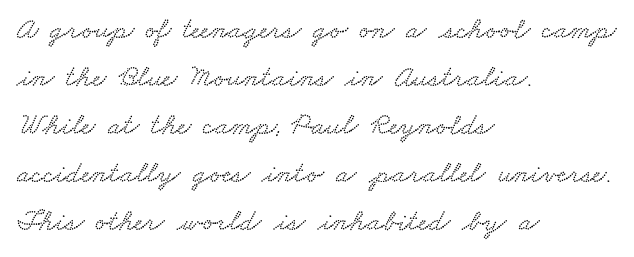
The image shows 30 px wide type; set left-aligned, normal line spacing (1.6x), normal letter spacing, not underlined; low stroke contrast and a small x-height.
